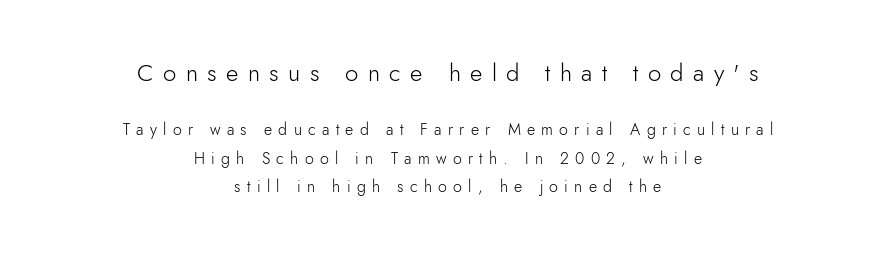
Look at the tracking — it's clearly loosened, letters drifting apart. Ascenders rise straight up at ninety degrees. Weight: regular or lighter. Neither beginnings nor endings align; midpoints do. No word sits above an underline.
